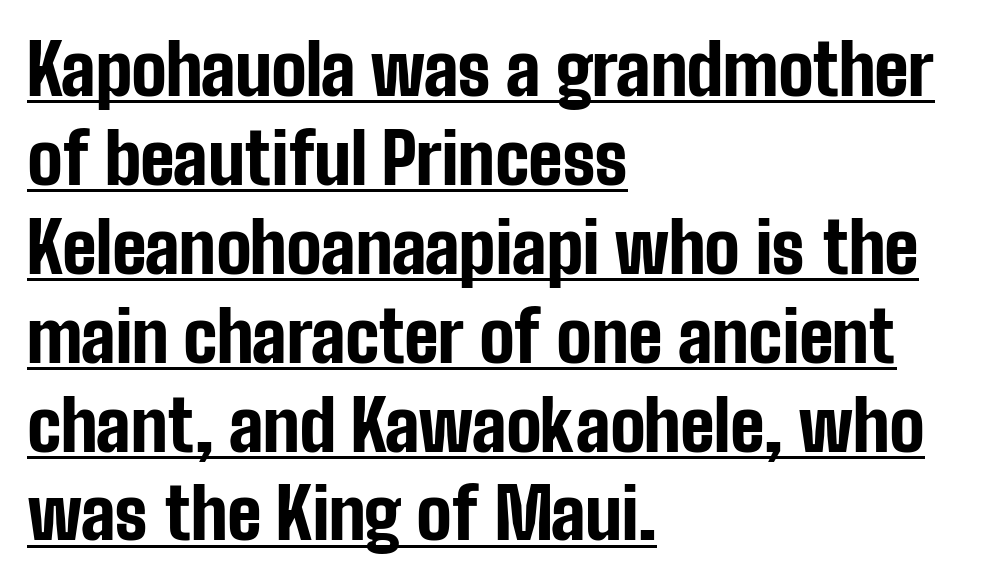
{"serif": "no", "italic": "no", "bold": "yes", "weight": "bold", "width": "condensed", "stroke_contrast": "low", "x_height": "medium", "monospaced": "no", "underline": "yes", "align": "left", "line_spacing": "normal", "line_spacing_ratio": 1.27, "letter_spacing": "normal", "letter_spacing_em": 0.0, "glyph_px": 70}
